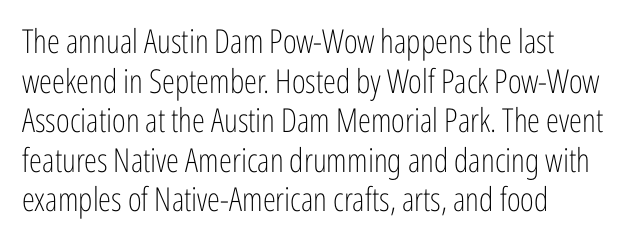
The image shows 33 px light, condensed sans-serif type, upright; set left-aligned, line spacing 1.2x, normal letter spacing, not underlined; low stroke contrast and a medium x-height.
